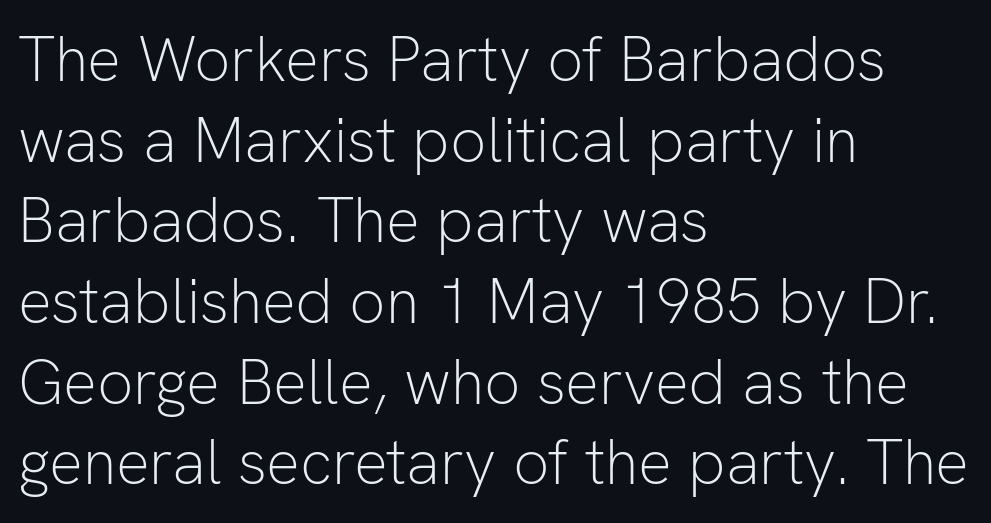
{"serif": "no", "italic": "no", "bold": "no", "weight": "light", "width": "normal", "stroke_contrast": "low", "x_height": "medium", "monospaced": "no", "underline": "no", "align": "left", "line_spacing": "normal", "line_spacing_ratio": 1.28, "letter_spacing": "normal", "letter_spacing_em": 0.0, "glyph_px": 63}
